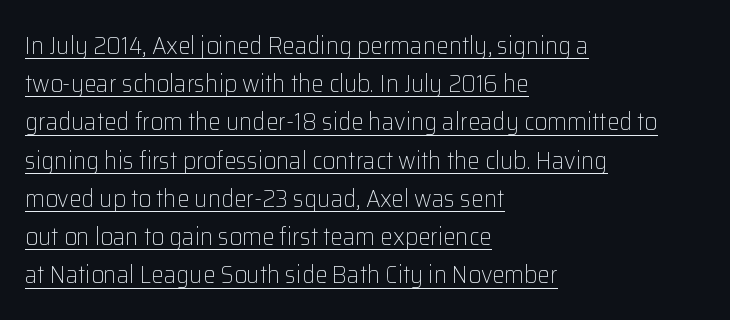
The image shows 25 px text type, upright; set left-aligned, normal line spacing (1.53x), normal letter spacing, underlined.
